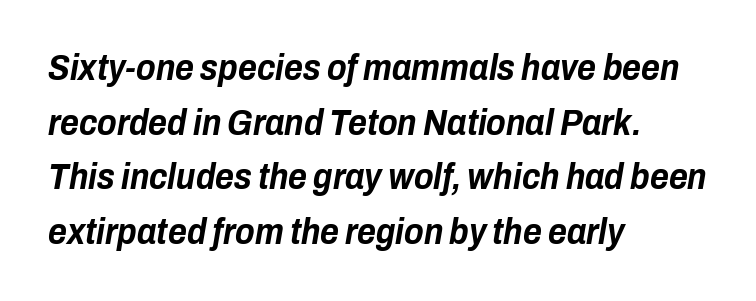
{"italic": "yes", "lean": "right", "slant_degrees": 10, "bold": "yes", "weight": "bold", "width": "condensed", "stroke_contrast": "low", "x_height": "medium", "monospaced": "no", "underline": "no", "align": "left", "line_spacing": "normal", "line_spacing_ratio": 1.52, "letter_spacing": "normal", "letter_spacing_em": 0.0, "glyph_px": 36}
